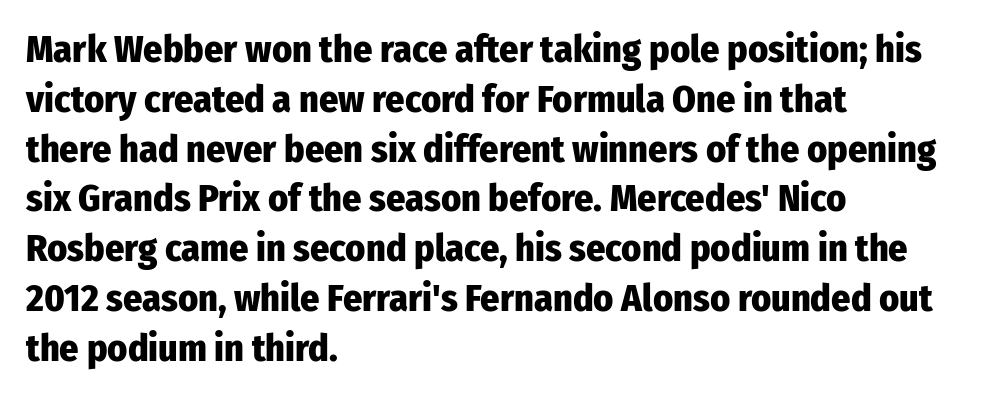
The image shows 38 px heavy, condensed sans-serif type, upright; set left-aligned, normal line spacing (1.31x), normal letter spacing, not underlined; low stroke contrast and a medium x-height.
